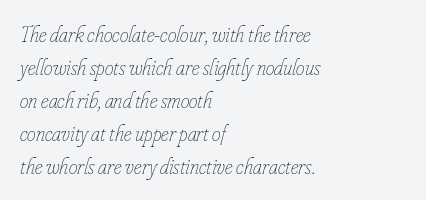
Q: Is the text bold? A: No.
Q: Is the text italic (slanted)? A: Yes, it leans right by about 16 degrees.
Q: Is the text underlined? A: No.
Q: How is the paragraph aligned? A: Left-aligned.
Q: Is the spacing between letters normal or unusually wide? A: Normal.
Q: Is the spacing between lines tight, normal or loose? A: Normal.
